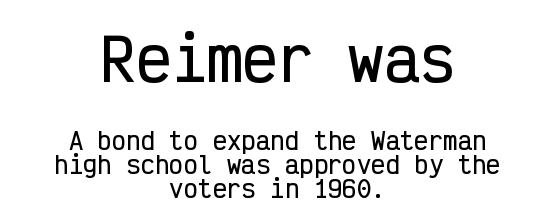
Q: Is the text italic (slanted)? A: No, it is upright.
Q: Is the typeface a serif or a sans-serif typeface? A: Sans-serif.
Q: Is the text underlined? A: No.
Q: How is the paragraph aligned? A: Centered.
Q: Is the spacing between letters normal or unusually wide? A: Normal.
Q: Is the spacing between lines tight, normal or loose? A: Tight.
Q: Which block of text is set in a larger size, the first (top) or the second (bottom)? A: The first (top) one.
Q: Width (condensed, normal, or wide)? A: Condensed.
Q: Stroke contrast? A: Low.
Q: x-height? A: Medium.
Q: Monospaced? A: Yes.
